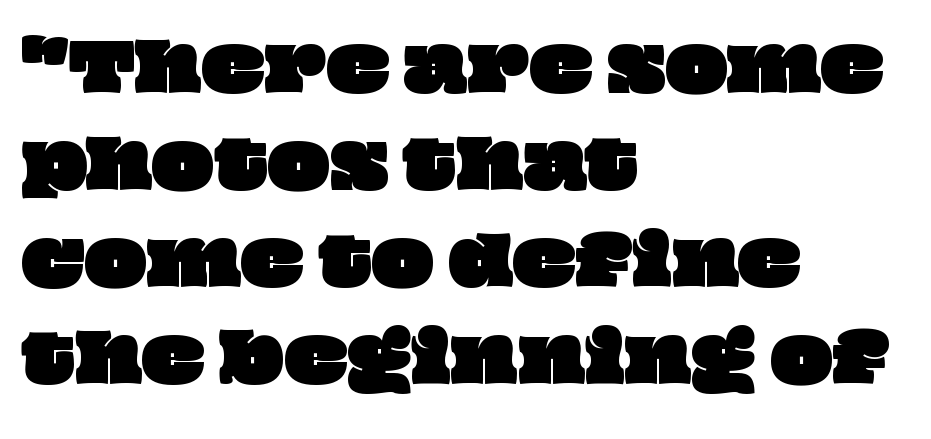
This sample keeps an unexceptional amount of space between lines. Lines of text with bare space underneath. A classic flush-left, rag-right setting is used for this passage. Glyph-to-glyph distance matches everyday printed text. This sample has the flowing, uneven cadence of proportional lettering.
